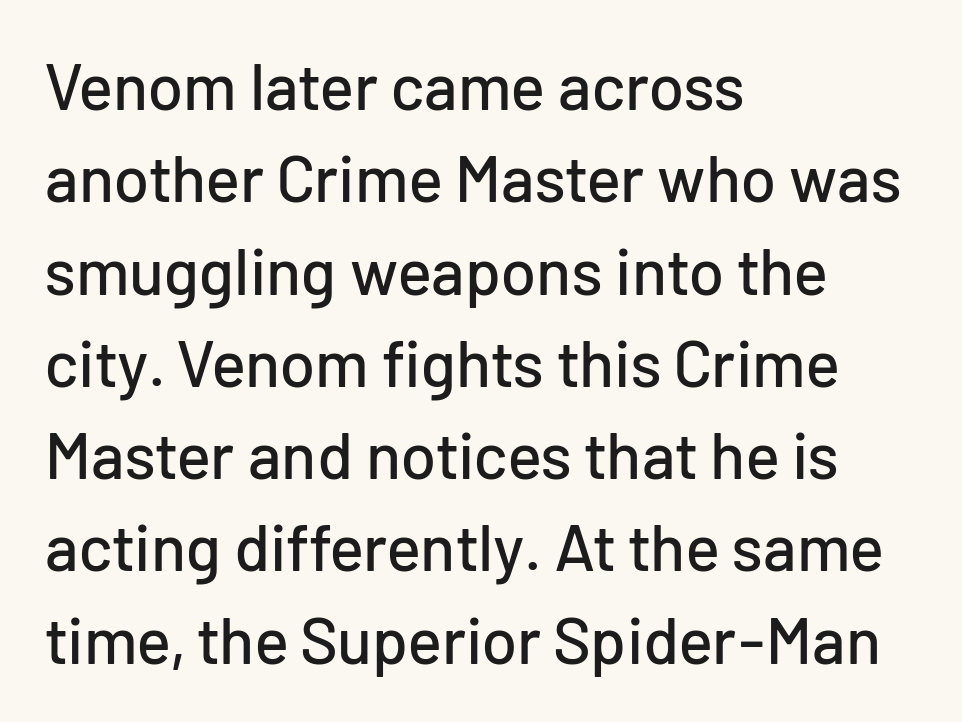
The image shows 65 px sans-serif type, upright; set left-aligned, normal line spacing (1.42x), normal letter spacing, not underlined; low stroke contrast and a medium x-height.
